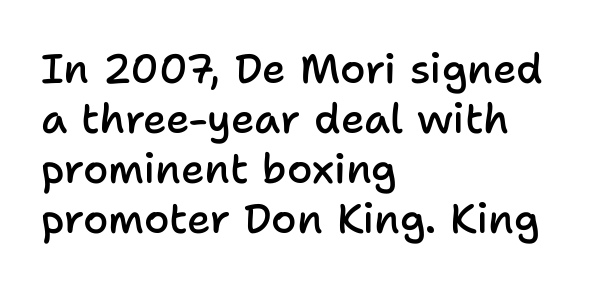
Q: Is the text bold? A: Semi-bold.
Q: Is the text italic (slanted)? A: No, it is upright.
Q: Is the typeface a serif or a sans-serif typeface? A: Sans-serif.
Q: Is the text underlined? A: No.
Q: How is the paragraph aligned? A: Left-aligned.
Q: Is the spacing between letters normal or unusually wide? A: Normal.
Q: Width (condensed, normal, or wide)? A: Normal.
Q: Stroke contrast? A: Low.
Q: x-height? A: Medium.
Q: Monospaced? A: No.
